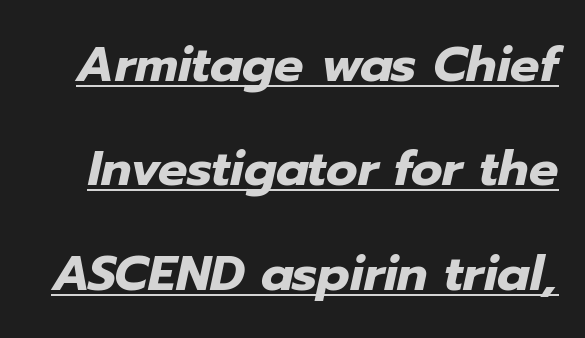
{"italic": "yes", "lean": "right", "slant_degrees": 12, "bold": "yes", "weight": "heavy", "width": "normal", "stroke_contrast": "low", "x_height": "medium", "monospaced": "no", "underline": "yes", "line_spacing": "loose", "line_spacing_ratio": 2.13, "letter_spacing": "normal", "letter_spacing_em": 0.0, "glyph_px": 49}
